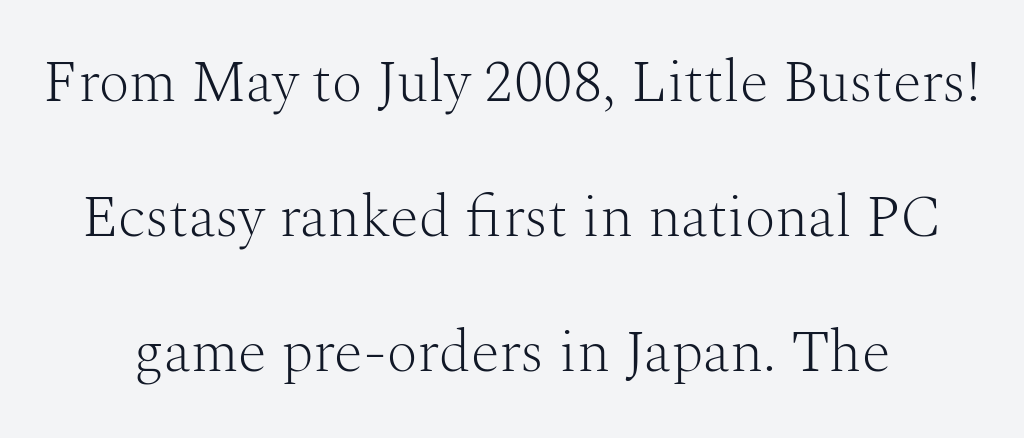
The image shows 59 px light serif type, upright; set loose line spacing (2.29x), normal letter spacing, not underlined; medium stroke contrast and a medium x-height.
